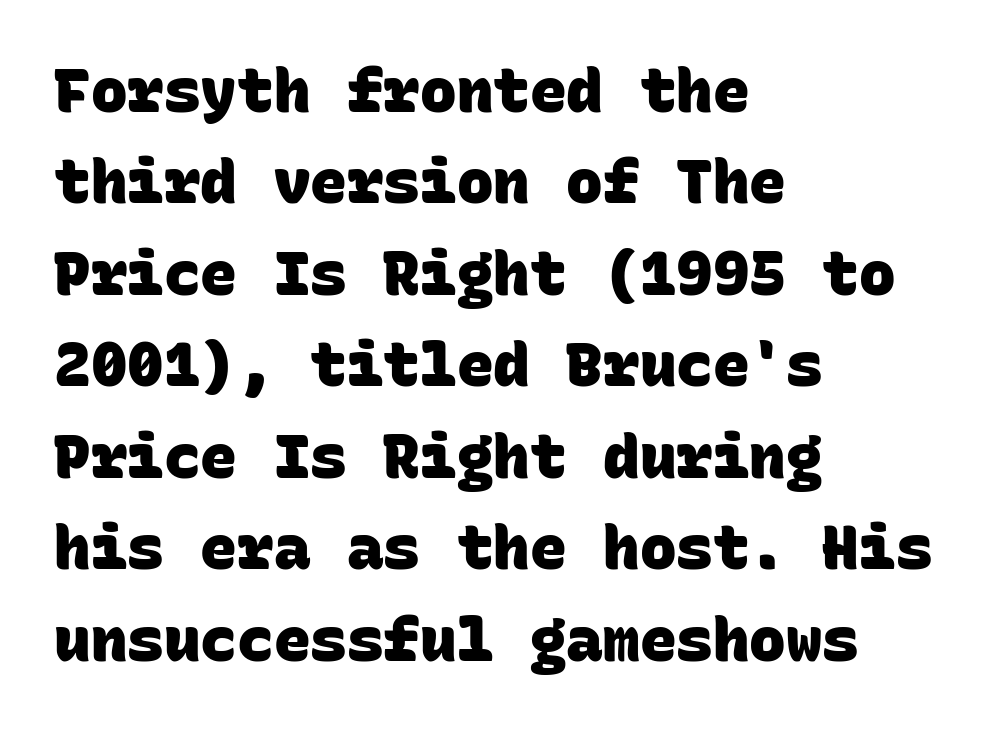
Nothing unusual about the tracking: characters are spaced as the font intends. The area under the type is left untouched. Line starts are locked; line ends wander. Spacing verdict: monospaced, one width for all characters. Regular leading.
